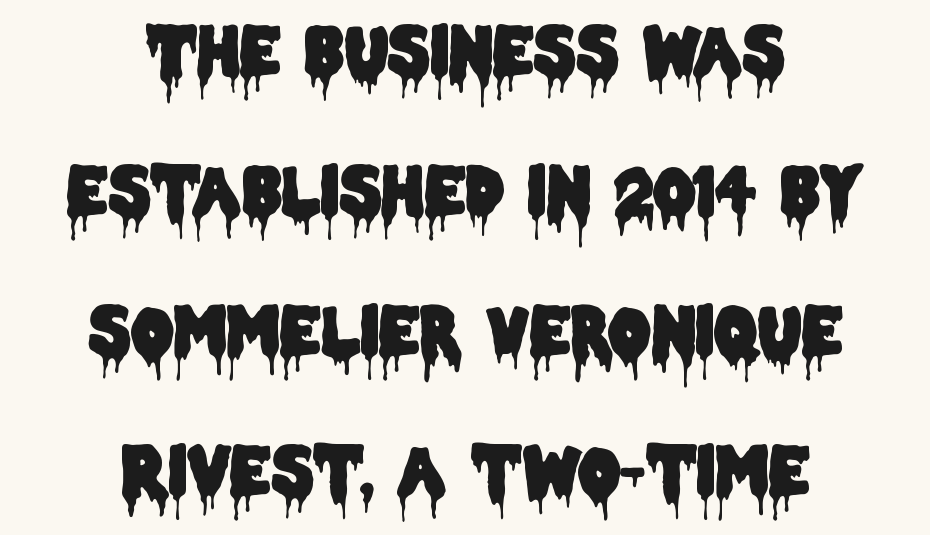
{"serif": "no", "italic": "no", "width": "condensed", "stroke_contrast": "low", "x_height": "large", "monospaced": "no", "underline": "no", "align": "center", "line_spacing": "loose", "line_spacing_ratio": 2.09, "letter_spacing": "normal", "letter_spacing_em": 0.0, "glyph_px": 67}
